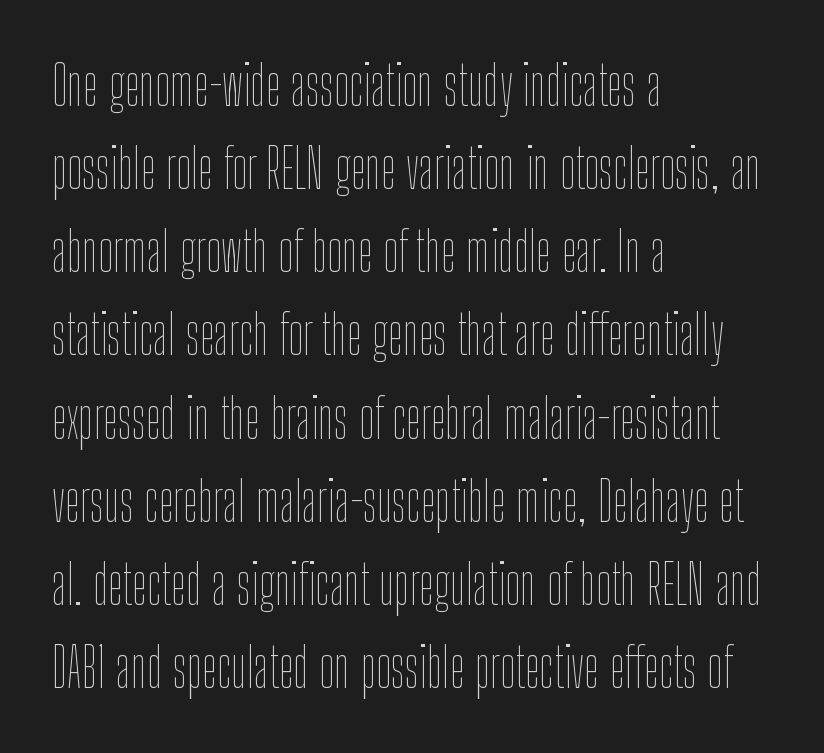
A quiet, ordinary-to-light weight characterises the typeface. Proportional: the letters do not fall into vertical columns. A typesetter would call this leading conventional body-copy spacing. The compositor pushed each line to the left boundary.
